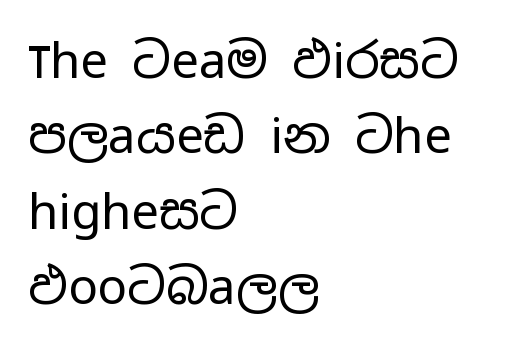
Unmarked baselines from the first word to the last. Quick note: not italic, upright. Layout note: lines flush left. Caption: face not bold, strokes unweighted.
